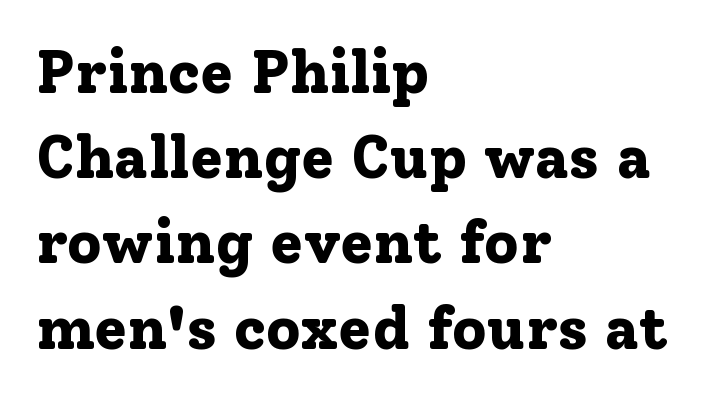
{"serif": "yes", "italic": "no", "bold": "yes", "weight": "bold", "width": "normal", "stroke_contrast": "low", "x_height": "medium", "monospaced": "no", "underline": "no", "align": "left", "line_spacing": "normal", "line_spacing_ratio": 1.42, "letter_spacing": "normal", "letter_spacing_em": 0.0, "glyph_px": 60}
